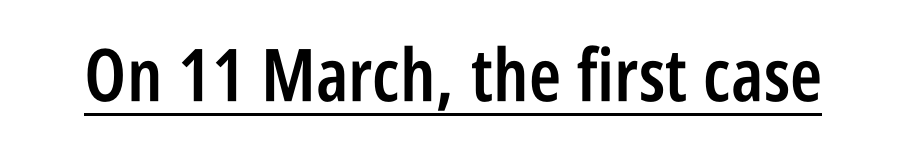
Tracking value appears to be zero — textbook default spacing. Note: no serifs on the glyphs. Characters remain perfectly vertical along every line. The letters advance in unequal steps, a hallmark of proportional type. The lettering is marked with a stroke running underneath it.
